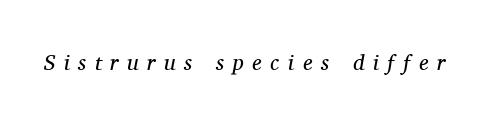
{"italic": "yes", "lean": "right", "slant_degrees": 11, "bold": "no", "underline": "no", "letter_spacing": "wide", "letter_spacing_em": 0.39, "glyph_px": 22}
